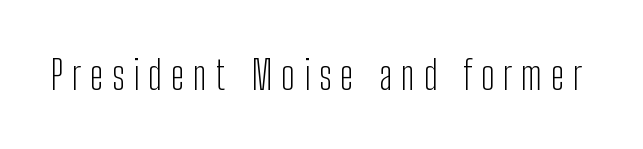
Q: Is the text bold? A: No.
Q: Is the text italic (slanted)? A: No, it is upright.
Q: Is the typeface a serif or a sans-serif typeface? A: Sans-serif.
Q: Is the text underlined? A: No.
Q: Is the spacing between letters normal or unusually wide? A: Unusually wide.
Q: Width (condensed, normal, or wide)? A: Condensed.
Q: Stroke contrast? A: Low.
Q: x-height? A: Medium.
Q: Monospaced? A: No.
